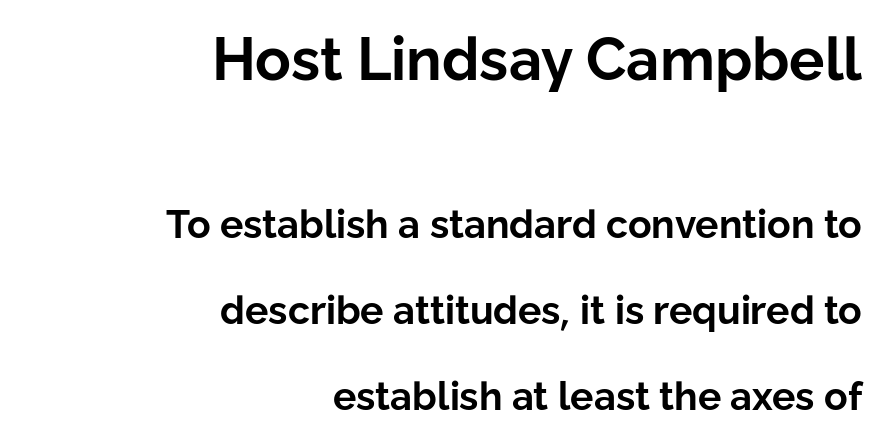
Tracking value appears to be zero — textbook default spacing. The letters in the upper block stand taller than those in the block below. Quick note: underline off. Nope, not italic — everything's standing straight. The passage shown is typed in a proportional face where columns would drift.
